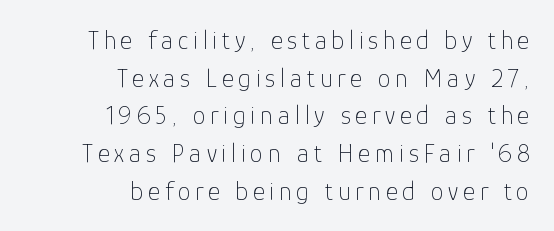
The area under the type is left untouched. Regarding leading, the lines here are spaced in the standard way. Stems and bowls with no extra thickness — not bold. If you drew a line through each stem, it would be perfectly vertical.
